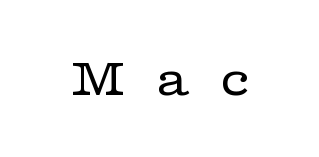
It's the straight-up-and-down kind of type. The letterforms stand isolated, each surrounded by extra space. The passage shown is typed in a proportional face where columns would drift. The font is comparable to plain body text, perhaps lighter. This rendering employs a face with finishing strokes, i.e., a serif.
